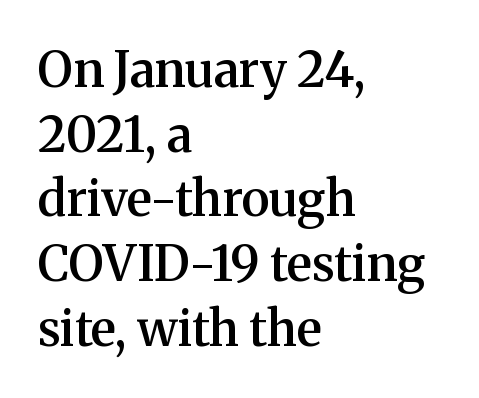
Q: Is the text bold? A: Semi-bold.
Q: Is the text italic (slanted)? A: No, it is upright.
Q: Is the typeface a serif or a sans-serif typeface? A: Serif.
Q: Is the text underlined? A: No.
Q: How is the paragraph aligned? A: Left-aligned.
Q: Is the spacing between letters normal or unusually wide? A: Normal.
Q: Is the spacing between lines tight, normal or loose? A: Normal.
Q: Width (condensed, normal, or wide)? A: Normal.
Q: Stroke contrast? A: Medium.
Q: x-height? A: Medium.
Q: Monospaced? A: No.
